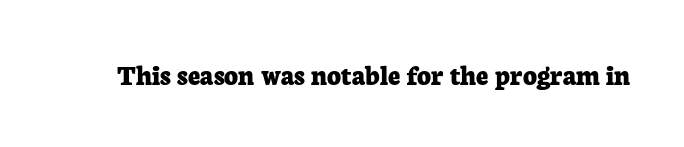
You can tell it's not italic because the verticals are truly vertical. Note: serifs present on the glyphs. Unmarked baselines from the first word to the last. The letterforms sit shoulder to shoulder at normal distance.
